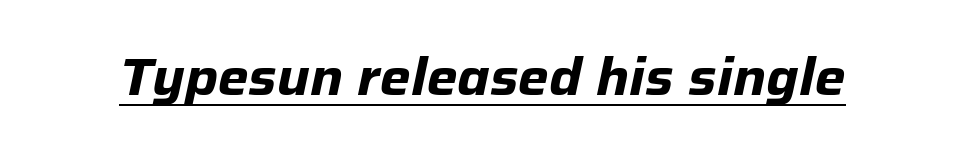
Descenders here cross a horizontal rule under the line. Emphasis-style slanted type is in use. The face used here is proportionally spaced, like ordinary book or web type. Nothing unusual about the tracking: characters are spaced as the font intends. The rendering uses a bold face; every stroke is thick and dark.
